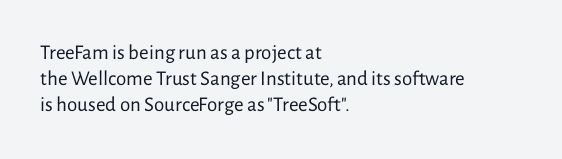
{"italic": "no", "bold": "no", "underline": "no", "align": "left", "line_spacing": "normal", "line_spacing_ratio": 1.25, "letter_spacing": "normal", "letter_spacing_em": 0.0, "glyph_px": 21}
